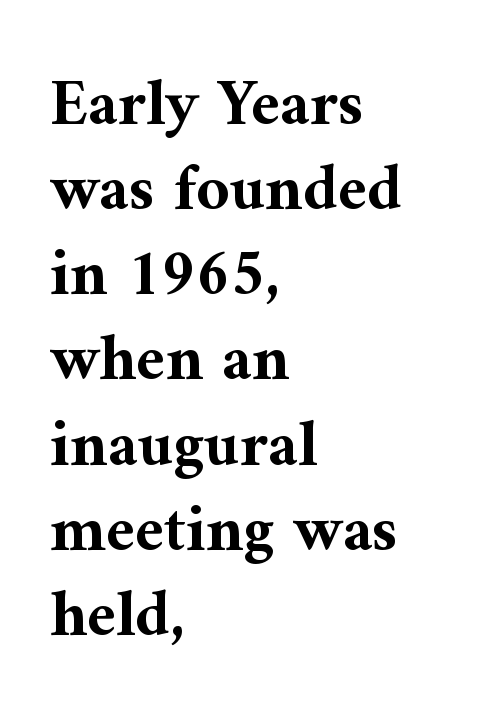
The image shows 65 px bold serif type, upright; set left-aligned, normal line spacing (1.31x), normal letter spacing, not underlined; medium stroke contrast and a medium x-height.
